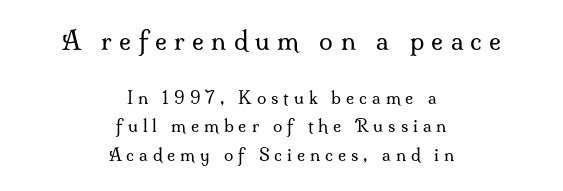
{"italic": "no", "bold": "no", "underline": "no", "align": "center", "line_spacing": "normal", "line_spacing_ratio": 1.67, "letter_spacing": "wide", "letter_spacing_em": 0.29, "larger_block": "first", "size_ratio": 1.47, "glyph_px": 25}
